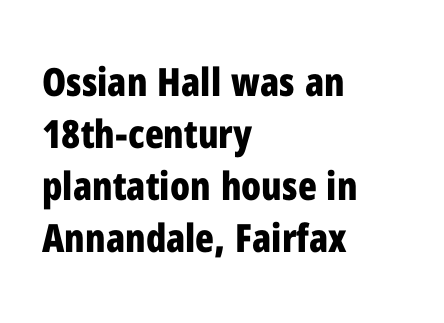
The image shows 39 px bold, condensed sans-serif type, upright; set left-aligned, normal line spacing (1.33x), normal letter spacing, not underlined; low stroke contrast and a medium x-height.
